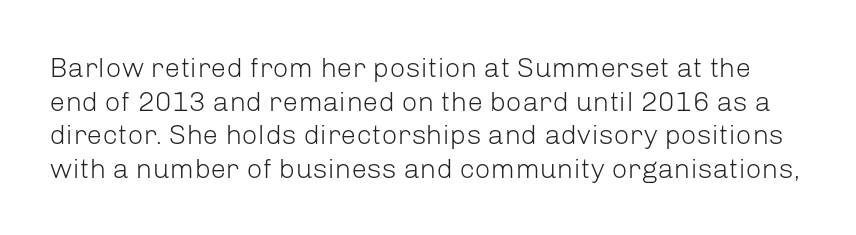
Q: Is the text bold? A: No.
Q: Is the text italic (slanted)? A: No, it is upright.
Q: Is the typeface a serif or a sans-serif typeface? A: Sans-serif.
Q: Is the text underlined? A: No.
Q: Is the spacing between letters normal or unusually wide? A: Normal.
Q: Width (condensed, normal, or wide)? A: Normal.
Q: Stroke contrast? A: Low.
Q: x-height? A: Medium.
Q: Monospaced? A: No.
